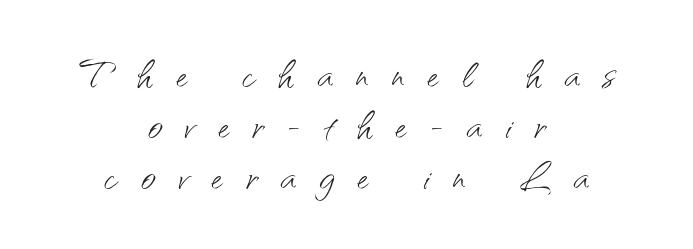
{"serif": "no", "bold": "no", "weight": "light", "width": "normal", "stroke_contrast": "medium", "x_height": "small", "monospaced": "no", "underline": "no", "align": "center", "line_spacing": "tight", "line_spacing_ratio": 1.0, "letter_spacing": "wide", "letter_spacing_em": 0.45, "glyph_px": 51}
